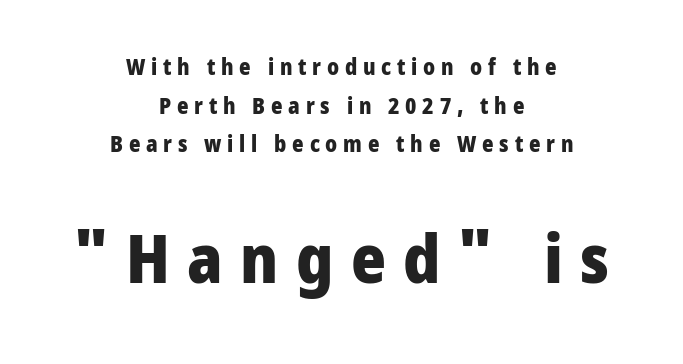
The image shows 67 px heavy sans-serif type, upright; set centered, line spacing 1.76x, unusually wide letter spacing (+0.26 em), not underlined; the second (bottom) block is 3.05x larger; low stroke contrast and a medium x-height.
